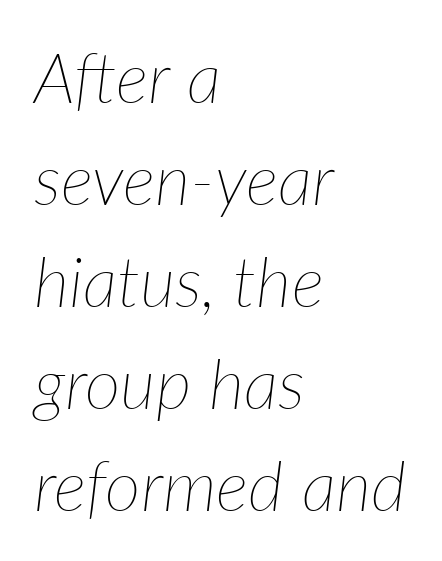
Ink coverage per letter is moderate at most. A normal amount of white space separates one row of letters from the next. Rule under the text: the space is simply empty. Would a proofreader flag this as italicized? Yes. Compared with a centered layout, this one pins lines to the left instead. Looks like regular typesetting: each glyph gets only the width it needs.
